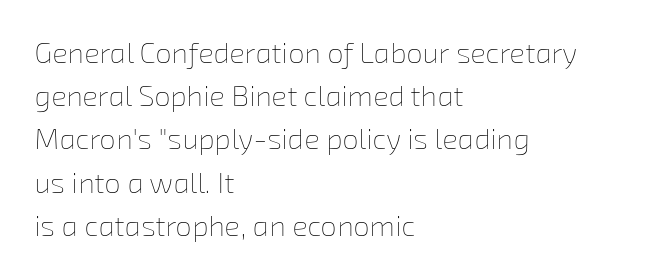
Q: Is the text bold? A: No.
Q: Is the text underlined? A: No.
Q: How is the paragraph aligned? A: Left-aligned.
Q: Is the spacing between letters normal or unusually wide? A: Normal.
Q: Is the spacing between lines tight, normal or loose? A: Normal.
Q: Width (condensed, normal, or wide)? A: Normal.
Q: Stroke contrast? A: Low.
Q: x-height? A: Medium.
Q: Monospaced? A: No.
